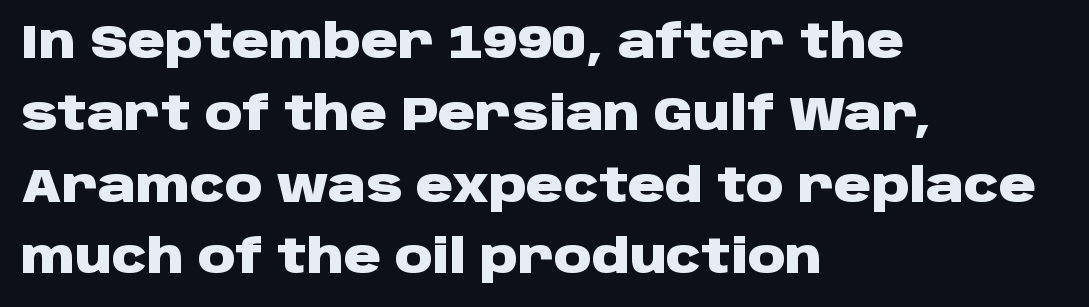
{"serif": "no", "italic": "no", "bold": "yes", "weight": "heavy", "width": "wide", "stroke_contrast": "low", "x_height": "large", "monospaced": "no", "underline": "no", "align": "left", "line_spacing": "normal", "line_spacing_ratio": 1.56, "letter_spacing": "normal", "letter_spacing_em": 0.0, "glyph_px": 46}
